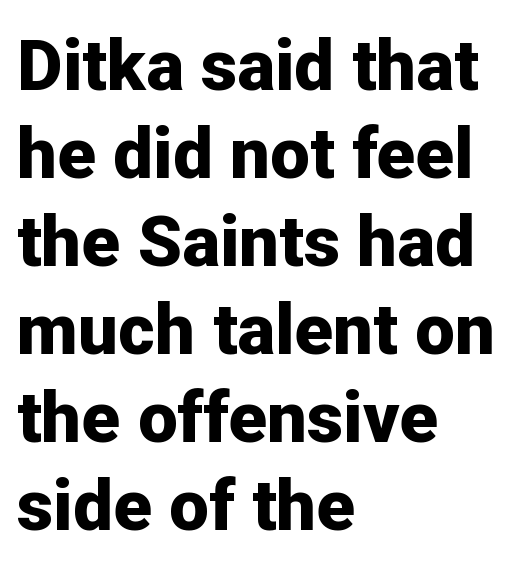
Type style note: lacks serifs. Does extra space separate the letters? No, they use regular spacing. Does the weight exceed regular? Yes, all the way to bold. Style check: upright. This sample has the flowing, uneven cadence of proportional lettering. Honestly, there is no underline to notice here at all.
